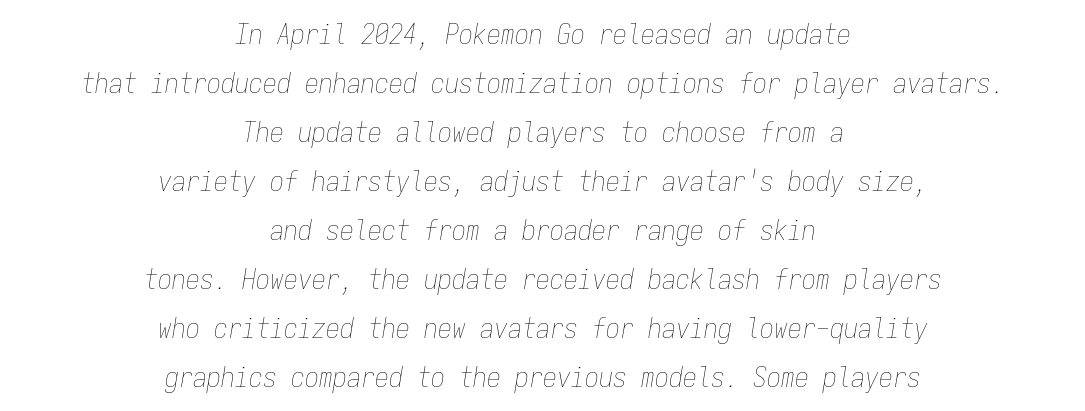
Type without underlining. The setting favours the middle, as headings and verse often do. The letters are slanted; this is an italic face. Compared with a typical body face, this is equally light or lighter still. This sample uses plain, unmodified letter spacing. The rendering uses typewriter-style spacing with identical character cells.
